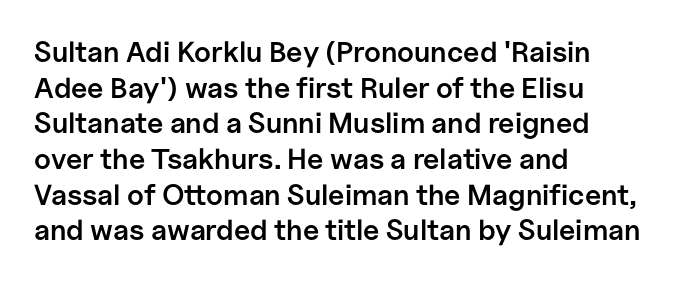
Caption: semibold face, moderately heavy strokes. The passage is arranged the way most books set body copy — flush left. The passage shown is typeset with a sans-serif family. A clean baseline with only descenders dipping below it. Here the designer chose a conventional face with non-uniform glyph widths. Does extra space separate the letters? No, they use regular spacing.
